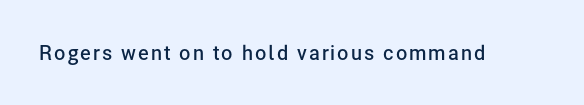
{"italic": "no", "bold": "semi", "underline": "no", "glyph_px": 20}
